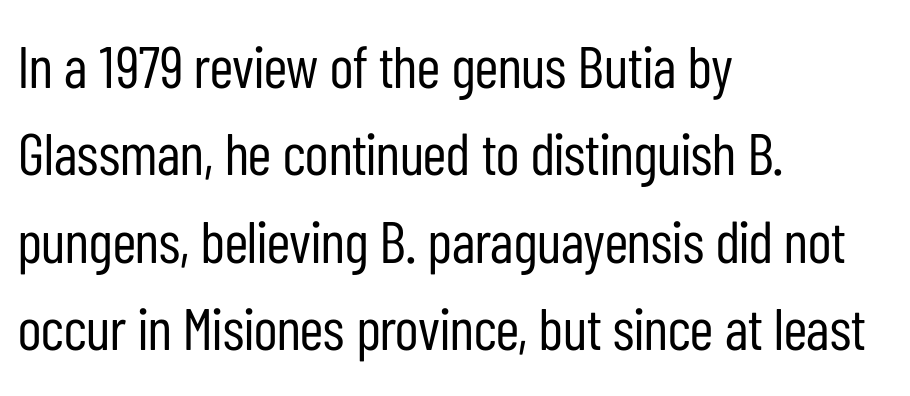
The image shows 59 px regular-weight, condensed sans-serif type, upright; set left-aligned, normal line spacing (1.48x), normal letter spacing, not underlined; low stroke contrast and a medium x-height.
